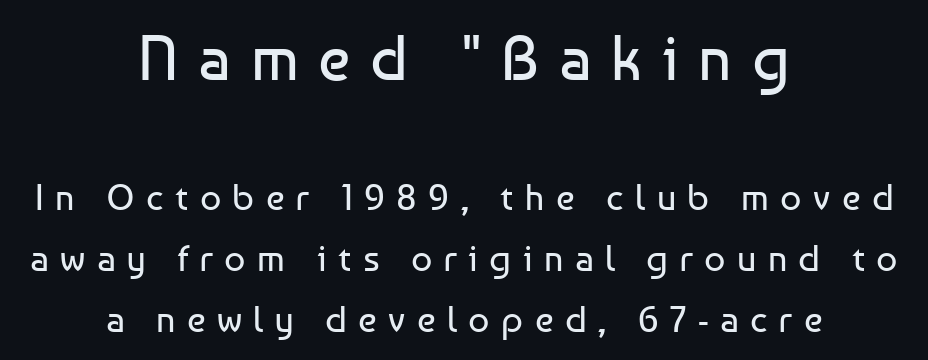
{"serif": "no", "italic": "no", "bold": "no", "weight": "regular", "width": "normal", "stroke_contrast": "low", "x_height": "medium", "monospaced": "no", "underline": "no", "align": "center", "line_spacing": "normal", "line_spacing_ratio": 1.64, "letter_spacing": "wide", "letter_spacing_em": 0.31, "larger_block": "first", "size_ratio": 1.73, "glyph_px": 64}
